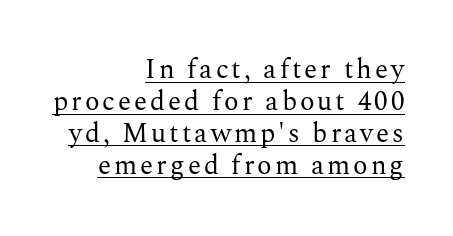
{"italic": "no", "bold": "no", "underline": "yes", "align": "right", "line_spacing_ratio": 1.18, "glyph_px": 27}
